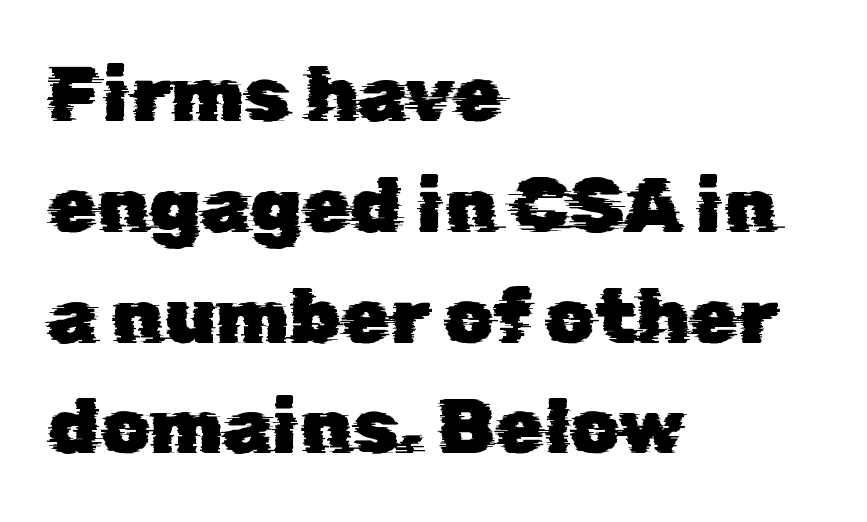
{"serif": "no", "width": "normal", "stroke_contrast": "low", "x_height": "medium", "monospaced": "no", "underline": "no", "align": "left", "line_spacing": "normal", "line_spacing_ratio": 1.42, "letter_spacing": "normal", "letter_spacing_em": 0.0, "glyph_px": 78}
